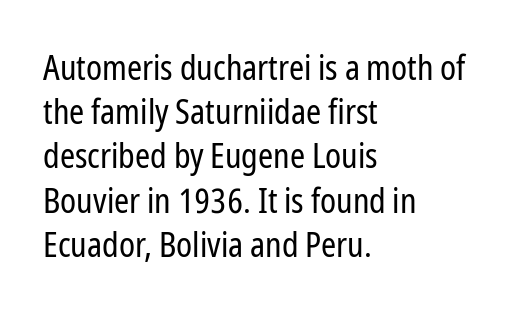
You can tell from the bare stems that sans-serif type was used. The zone under the glyphs is completely vacant. Whoever set this chose a conventional vertical rhythm. The strokes carry an ordinary text weight at most. Standard letterfit; no display-style spreading of the glyphs. These lines stack with their left ends in a neat column.
